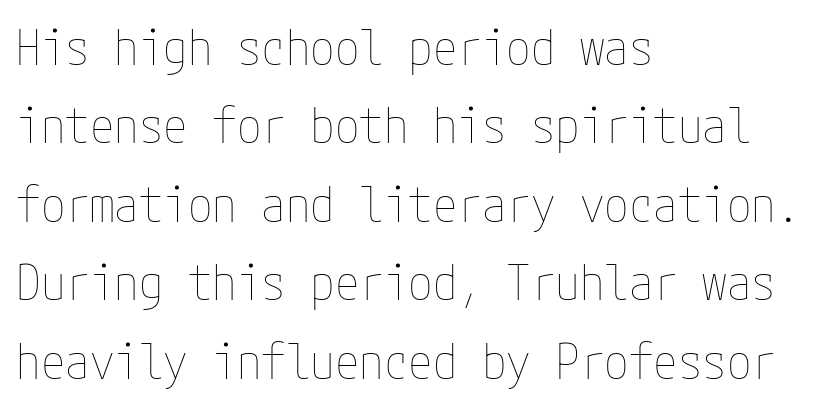
The image shows 49 px thin, condensed type, upright; set left-aligned, normal line spacing (1.6x), normal letter spacing, not underlined; low stroke contrast and a medium x-height.
